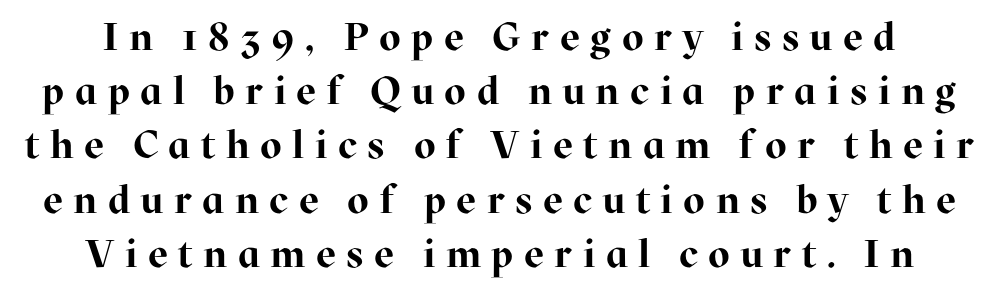
Q: Is the text bold? A: Yes.
Q: Is the text italic (slanted)? A: No, it is upright.
Q: Is the typeface a serif or a sans-serif typeface? A: Serif.
Q: Is the text underlined? A: No.
Q: Is the spacing between letters normal or unusually wide? A: Unusually wide.
Q: Is the spacing between lines tight, normal or loose? A: Normal.
Q: Width (condensed, normal, or wide)? A: Normal.
Q: Stroke contrast? A: High.
Q: x-height? A: Medium.
Q: Monospaced? A: No.
